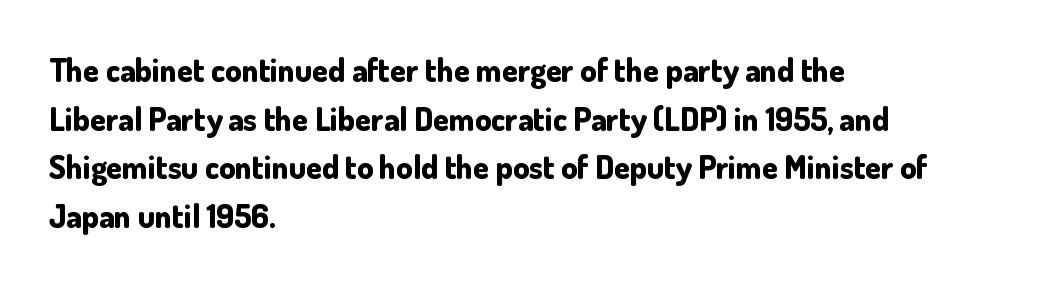
The image shows 32 px bold sans-serif type, upright; set left-aligned, normal line spacing (1.52x), normal letter spacing, not underlined; low stroke contrast and a small x-height.
